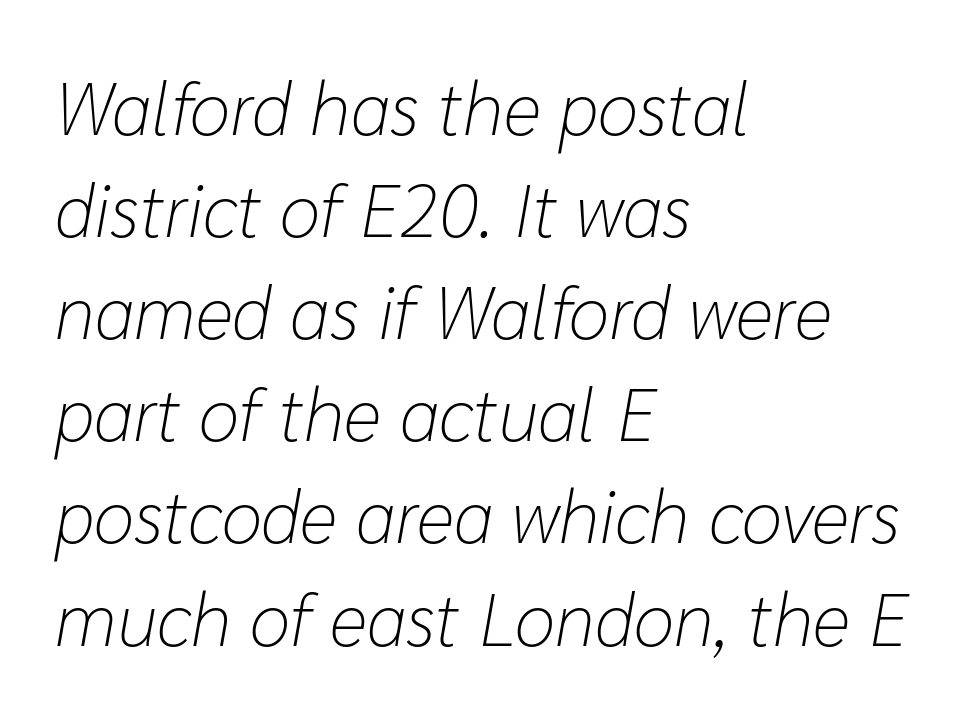
Q: Is the text bold? A: No.
Q: Is the text italic (slanted)? A: Yes, it leans right by about 10 degrees.
Q: Is the text underlined? A: No.
Q: How is the paragraph aligned? A: Left-aligned.
Q: Is the spacing between letters normal or unusually wide? A: Normal.
Q: Is the spacing between lines tight, normal or loose? A: Normal.
Q: Width (condensed, normal, or wide)? A: Normal.
Q: Stroke contrast? A: Low.
Q: x-height? A: Medium.
Q: Monospaced? A: No.
